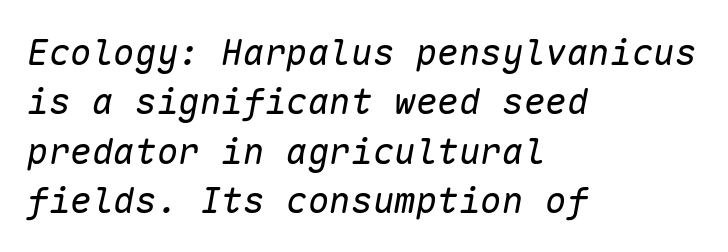
{"italic": "yes", "lean": "right", "slant_degrees": 10, "bold": "no", "weight": "regular", "width": "normal", "stroke_contrast": "low", "x_height": "medium", "monospaced": "yes", "underline": "no", "align": "left", "line_spacing": "normal", "line_spacing_ratio": 1.37, "letter_spacing": "normal", "letter_spacing_em": 0.0, "glyph_px": 36}
